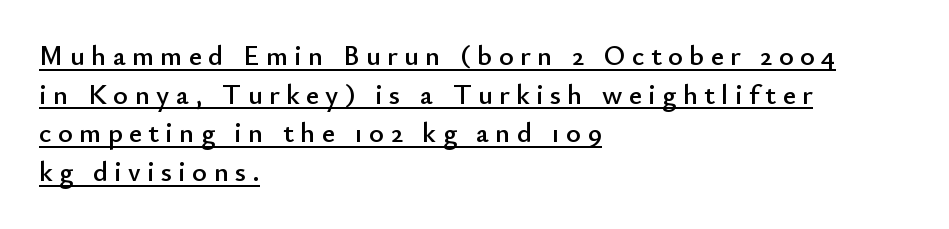
The image shows 28 px sans-serif type, upright; set left-aligned, normal line spacing (1.38x), unusually wide letter spacing (+0.23 em), underlined; low stroke contrast and a small x-height.
